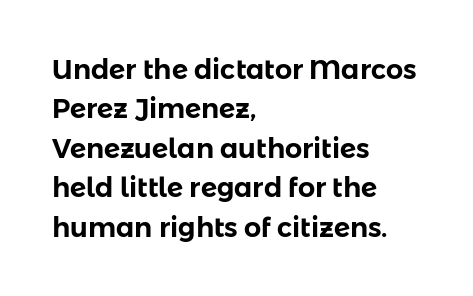
{"italic": "no", "underline": "no", "align": "left", "line_spacing": "normal", "line_spacing_ratio": 1.46, "letter_spacing": "normal", "letter_spacing_em": 0.0, "glyph_px": 27}
